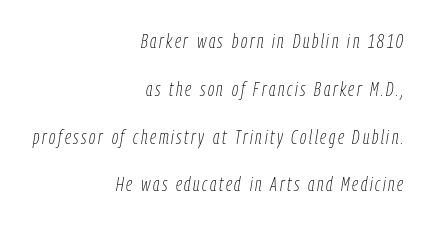
Q: Is the text bold? A: No.
Q: Is the text italic (slanted)? A: Yes, it leans right by about 9 degrees.
Q: Is the text underlined? A: No.
Q: How is the paragraph aligned? A: Right-aligned.
Q: Is the spacing between lines tight, normal or loose? A: Loose.
